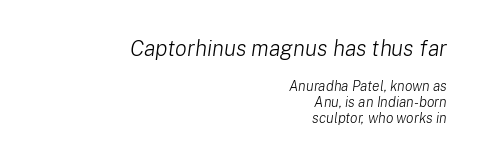
{"italic": "yes", "lean": "right", "slant_degrees": 8, "bold": "no", "underline": "no", "align": "right", "line_spacing": "tight", "line_spacing_ratio": 1.13, "letter_spacing": "normal", "letter_spacing_em": 0.0, "larger_block": "first", "size_ratio": 1.57, "glyph_px": 22}
